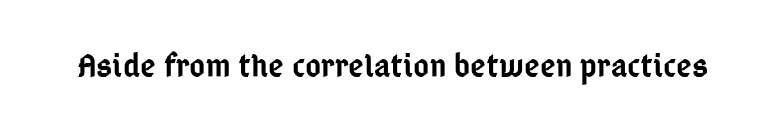
{"serif": "no", "italic": "no", "bold": "semi", "weight": "semibold", "width": "condensed", "stroke_contrast": "low", "x_height": "medium", "monospaced": "no", "underline": "no", "letter_spacing": "normal", "letter_spacing_em": 0.0, "glyph_px": 34}
